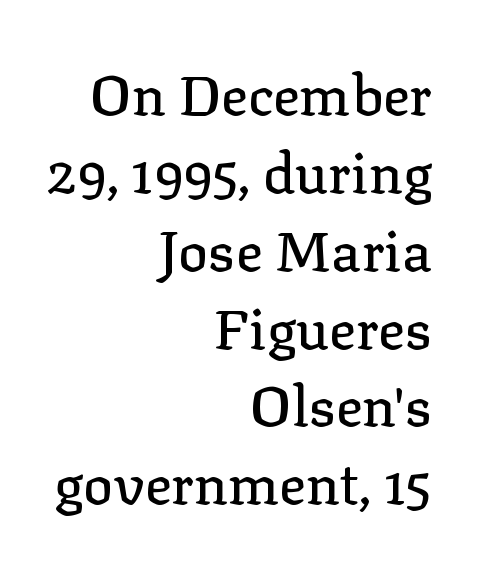
{"serif": "yes", "italic": "no", "width": "normal", "stroke_contrast": "low", "x_height": "medium", "monospaced": "no", "underline": "no", "align": "right", "line_spacing": "normal", "line_spacing_ratio": 1.39, "letter_spacing": "normal", "letter_spacing_em": 0.0, "glyph_px": 56}
